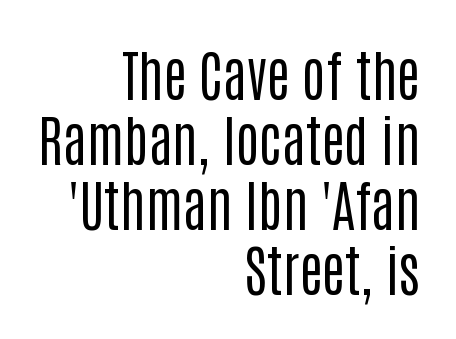
The image shows 55 px regular-weight, condensed sans-serif type, upright; set right-aligned, line spacing 1.18x, normal letter spacing, not underlined; low stroke contrast and a large x-height.
